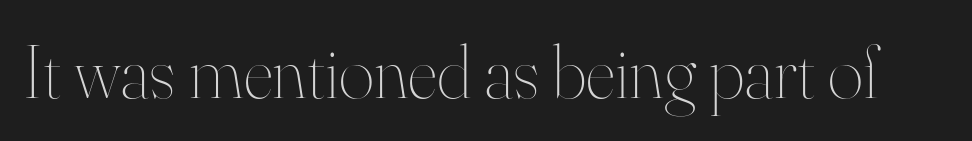
The image shows 76 px thin type, upright; set normal letter spacing, not underlined; high stroke contrast and a small x-height.
